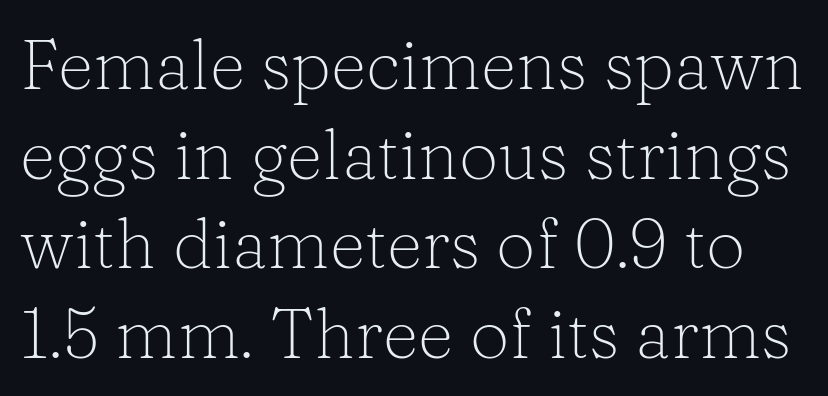
{"serif": "yes", "italic": "no", "bold": "no", "weight": "light", "width": "normal", "stroke_contrast": "low", "x_height": "medium", "monospaced": "no", "underline": "no", "line_spacing": "normal", "line_spacing_ratio": 1.28, "letter_spacing": "normal", "letter_spacing_em": 0.0, "glyph_px": 70}
